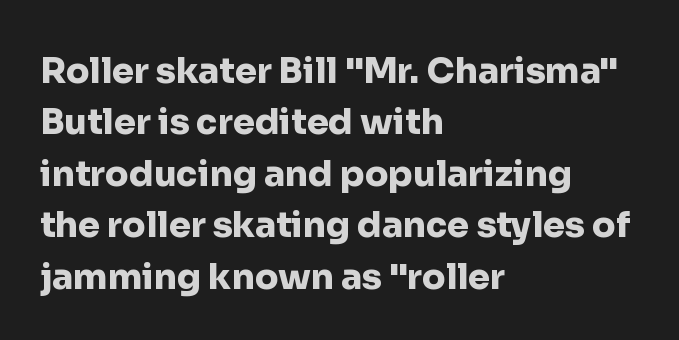
Each letter's strokes conclude bluntly, with no projecting serifs. Do the characters align in a grid? No, the font is proportional. The paragraph shown leans on its left margin. Each word holds together tightly as a unit, with standard inter-letter gaps. Unmarked baselines from the first word to the last. Quick note: not italic, upright.
